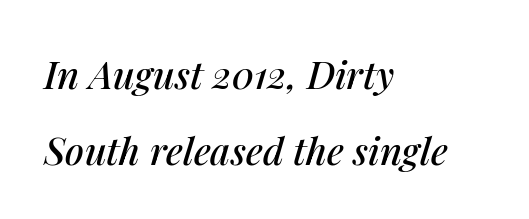
The paragraph has a hard left edge and a soft right edge. Lines of text with bare space underneath. Does extra space separate the letters? No, they use regular spacing. These lines stand farther apart than default settings would place them.
